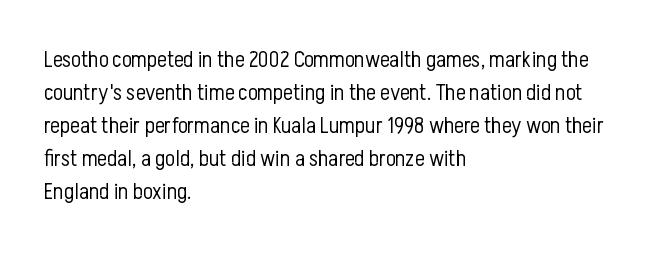
{"italic": "no", "bold": "no", "underline": "no", "align": "left", "line_spacing": "normal", "line_spacing_ratio": 1.44, "letter_spacing": "normal", "letter_spacing_em": 0.0, "glyph_px": 23}
